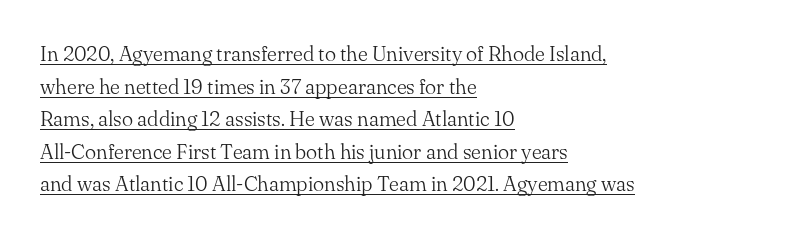
Q: Is the text bold? A: No.
Q: Is the text italic (slanted)? A: No, it is upright.
Q: Is the text underlined? A: Yes.
Q: How is the paragraph aligned? A: Left-aligned.
Q: Is the spacing between letters normal or unusually wide? A: Normal.
Q: Is the spacing between lines tight, normal or loose? A: Normal.
